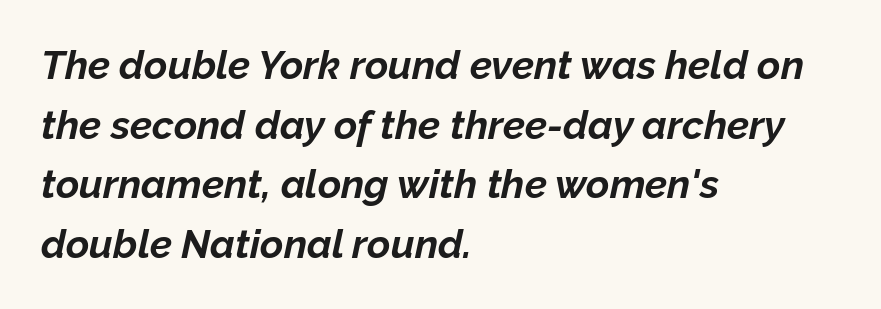
Q: Is the text bold? A: Yes.
Q: Is the text italic (slanted)? A: Yes, it leans right by about 12 degrees.
Q: Is the text underlined? A: No.
Q: How is the paragraph aligned? A: Left-aligned.
Q: Is the spacing between letters normal or unusually wide? A: Normal.
Q: Is the spacing between lines tight, normal or loose? A: Normal.
Q: Width (condensed, normal, or wide)? A: Normal.
Q: Stroke contrast? A: Low.
Q: x-height? A: Medium.
Q: Monospaced? A: No.
